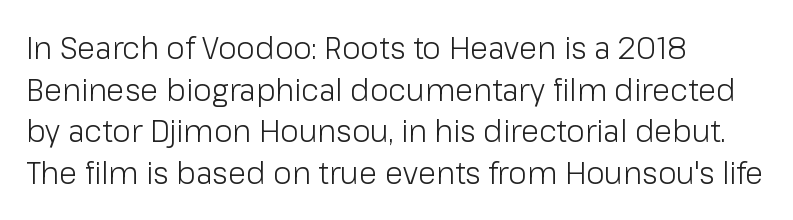
The image shows 30 px light sans-serif type, upright; set left-aligned, normal line spacing (1.39x), normal letter spacing, not underlined; low stroke contrast and a medium x-height.
